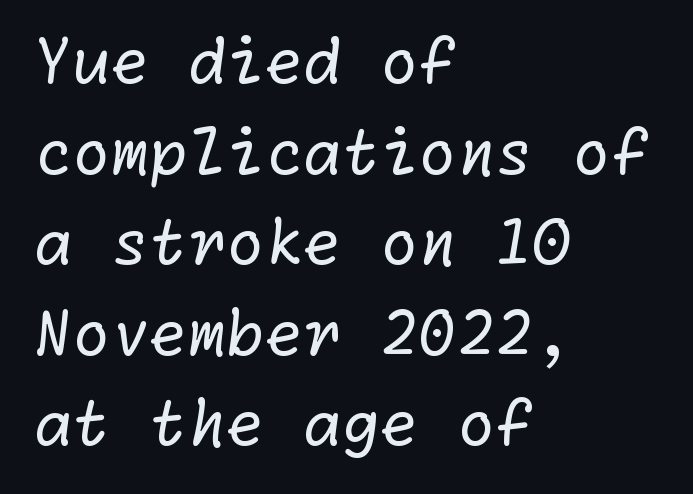
The paragraph shown leans on its left margin. Underlining? Definitely not there. Stems here are at most as thick as an everyday book face. Look at the tracking — it's just the regular setting, nothing added. Does the leading feel generous? No, just average.
